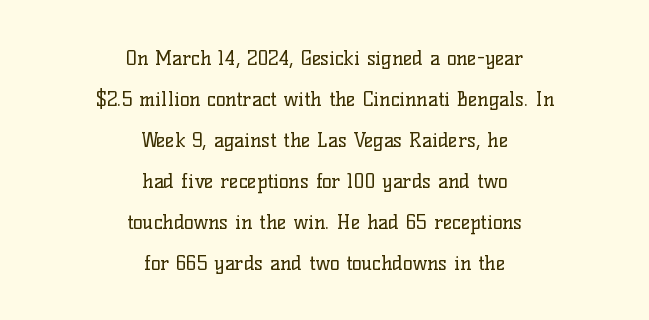
Q: Is the text bold? A: No.
Q: Is the text italic (slanted)? A: No, it is upright.
Q: Is the text underlined? A: No.
Q: How is the paragraph aligned? A: Centered.
Q: Is the spacing between letters normal or unusually wide? A: Normal.
Q: Is the spacing between lines tight, normal or loose? A: Loose.
